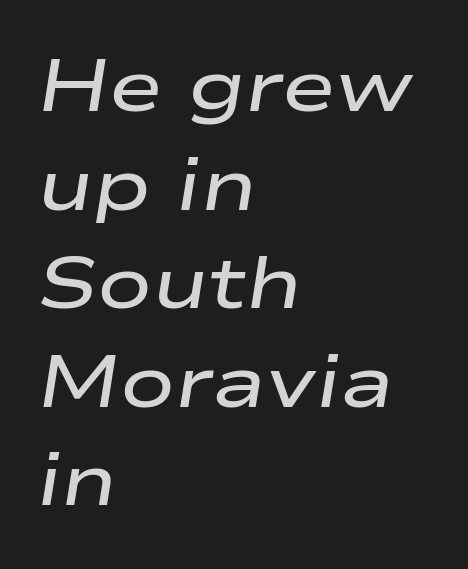
{"italic": "yes", "lean": "right", "slant_degrees": 9, "bold": "semi", "weight": "semibold", "width": "wide", "stroke_contrast": "low", "x_height": "medium", "monospaced": "no", "underline": "no", "align": "left", "line_spacing": "normal", "line_spacing_ratio": 1.35, "letter_spacing": "normal", "letter_spacing_em": 0.0, "glyph_px": 73}
